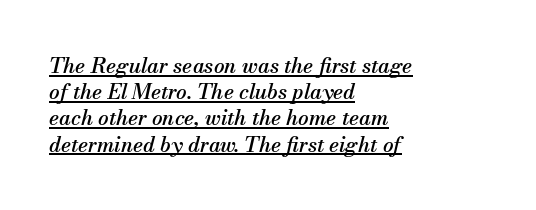
The image shows 21 px text type, italic (leaning right); set left-aligned, normal line spacing (1.25x), normal letter spacing, underlined.
